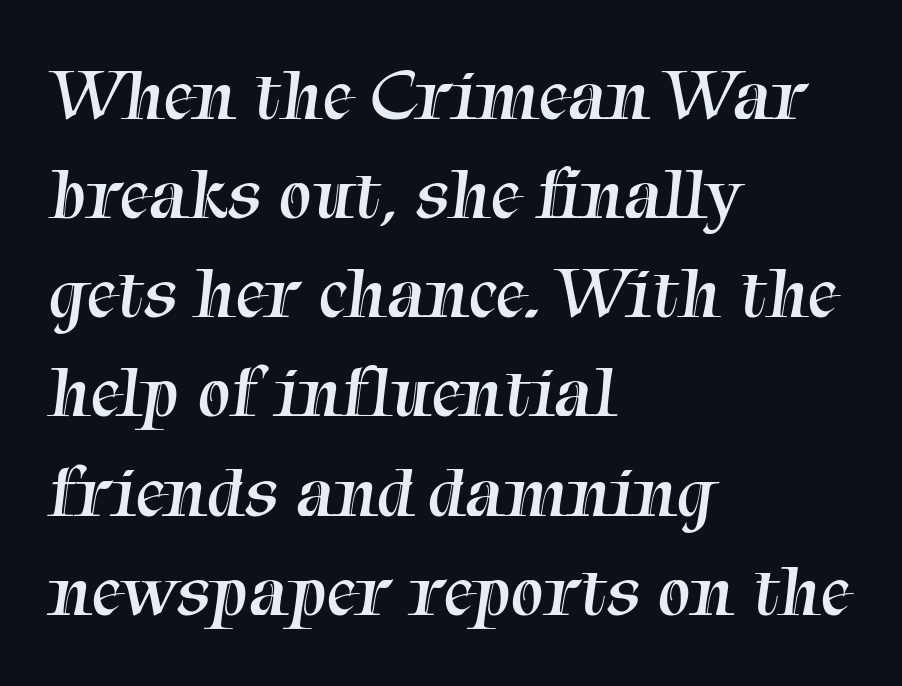
The image shows 74 px regular-weight serif type; set left-aligned, normal line spacing (1.34x), normal letter spacing, not underlined; medium stroke contrast and a medium x-height.
